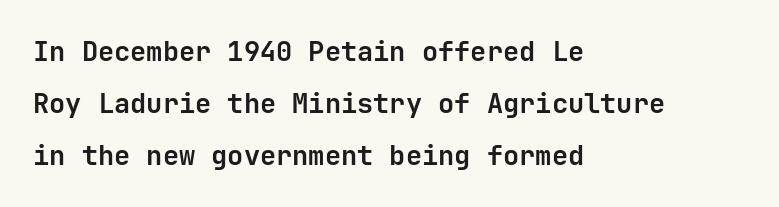
Students, observe: this is what heavily led, spacious text looks like. The lettering stays uniformly vertical, giving the passage a roman look. Horizontal alignment here is leftward, the default for most running prose. Observe the ordinary spacing: letters are neighbours, not strangers. Is the type bold? Yes — the strokes are clearly thick and heavy. Nobody drew a line under any word here.
